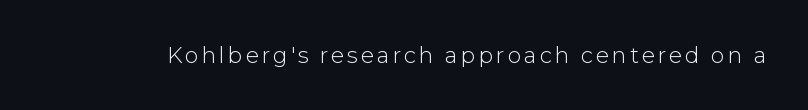
Q: Is the text bold? A: No.
Q: Is the text italic (slanted)? A: No, it is upright.
Q: Is the text underlined? A: No.
